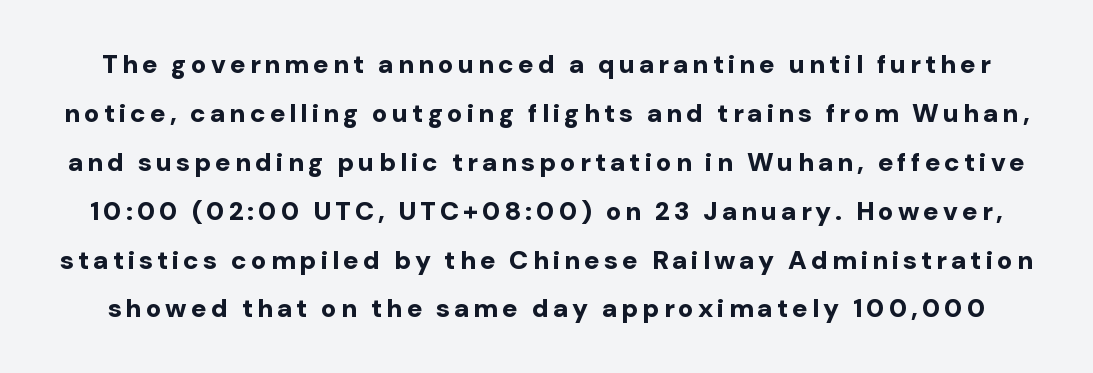
The image shows 26 px bold type, upright; set line spacing 1.88x, not underlined.
